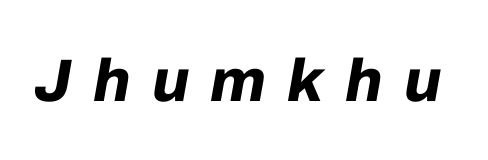
Q: Is the text bold? A: Yes.
Q: Is the text italic (slanted)? A: Yes, it leans right by about 10 degrees.
Q: Is the text underlined? A: No.
Q: Is the spacing between letters normal or unusually wide? A: Unusually wide.
Q: Width (condensed, normal, or wide)? A: Normal.
Q: Stroke contrast? A: Low.
Q: x-height? A: Medium.
Q: Monospaced? A: No.
